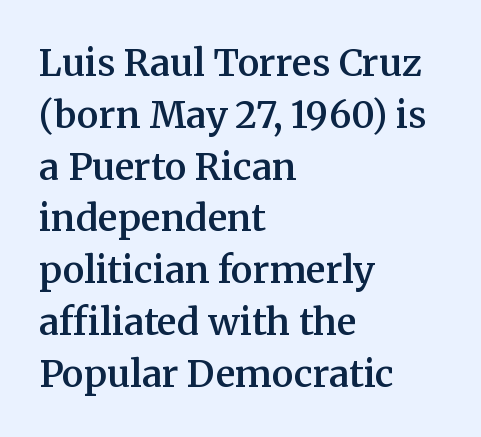
The image shows 37 px semibold serif type, upright; set left-aligned, normal line spacing (1.4x), normal letter spacing, not underlined; medium stroke contrast and a medium x-height.
